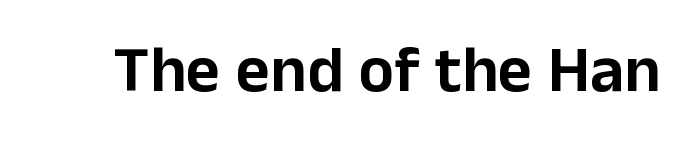
The image shows 66 px sans-serif type, upright; set normal letter spacing, not underlined; low stroke contrast and a medium x-height.
